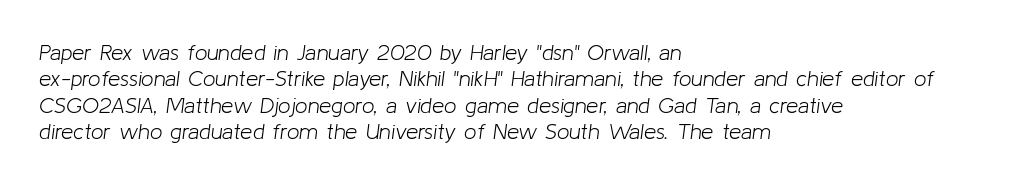
The image shows 22 px text type, italic (leaning right); set left-aligned, line spacing 1.2x, normal letter spacing, not underlined.
